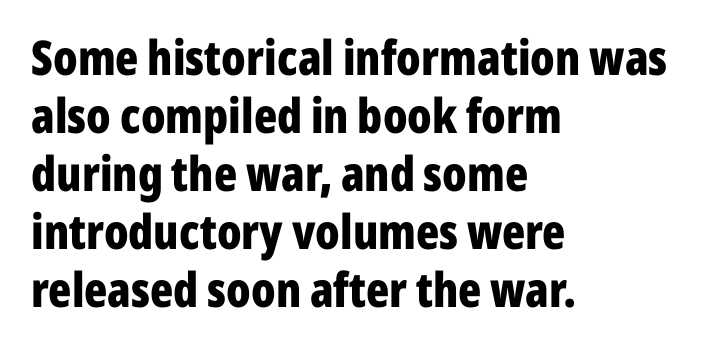
{"serif": "no", "italic": "no", "bold": "yes", "weight": "bold", "width": "condensed", "stroke_contrast": "low", "x_height": "medium", "monospaced": "no", "underline": "no", "align": "left", "line_spacing_ratio": 1.21, "letter_spacing": "normal", "letter_spacing_em": 0.0, "glyph_px": 48}
